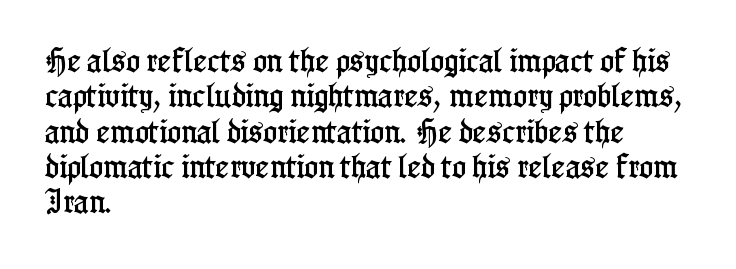
{"italic": "no", "underline": "no", "align": "left", "line_spacing": "normal", "line_spacing_ratio": 1.36, "letter_spacing": "normal", "letter_spacing_em": 0.0, "glyph_px": 26}
